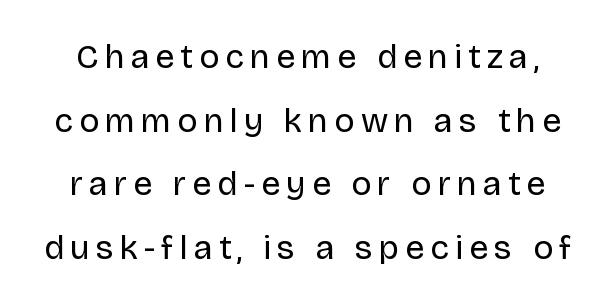
{"serif": "no", "italic": "no", "bold": "no", "weight": "regular", "width": "normal", "stroke_contrast": "low", "x_height": "large", "monospaced": "no", "underline": "no", "line_spacing_ratio": 1.87, "glyph_px": 34}
